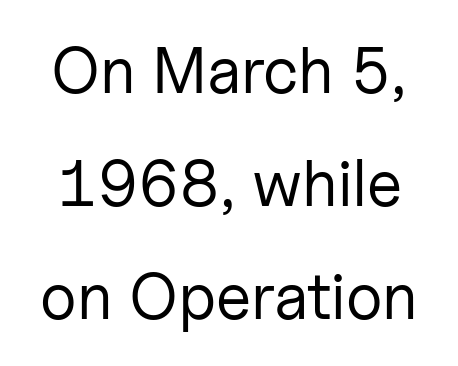
Q: Is the text bold? A: No.
Q: Is the text italic (slanted)? A: No, it is upright.
Q: Is the typeface a serif or a sans-serif typeface? A: Sans-serif.
Q: Is the text underlined? A: No.
Q: Is the spacing between letters normal or unusually wide? A: Normal.
Q: Width (condensed, normal, or wide)? A: Normal.
Q: Stroke contrast? A: Low.
Q: x-height? A: Medium.
Q: Monospaced? A: No.
